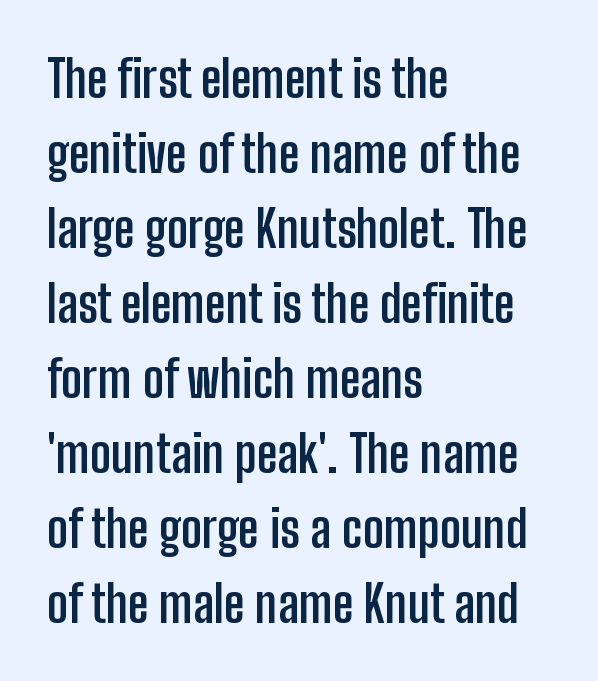
The image shows 51 px semibold, condensed sans-serif type, upright; set left-aligned, normal line spacing (1.47x), normal letter spacing, not underlined; low stroke contrast and a medium x-height.
